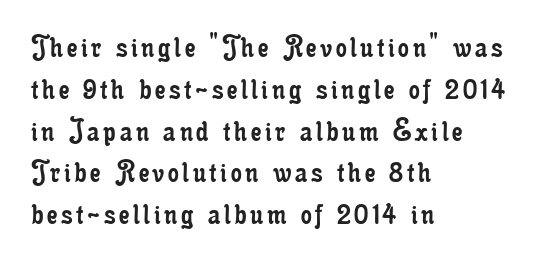
{"serif": "yes", "italic": "no", "bold": "no", "weight": "regular", "width": "condensed", "stroke_contrast": "low", "x_height": "small", "monospaced": "no", "underline": "no", "align": "left", "line_spacing_ratio": 1.23, "glyph_px": 34}
